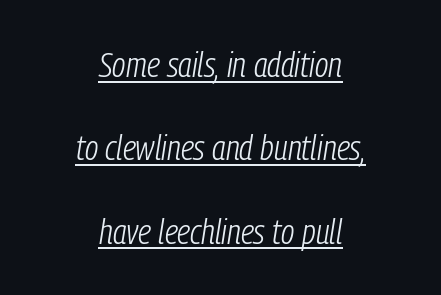
Weight: regular or lighter. When letters slant like this, we call the style italic. Each letter keeps its own natural width here, so spacing adapts to shape. Underline: present.
